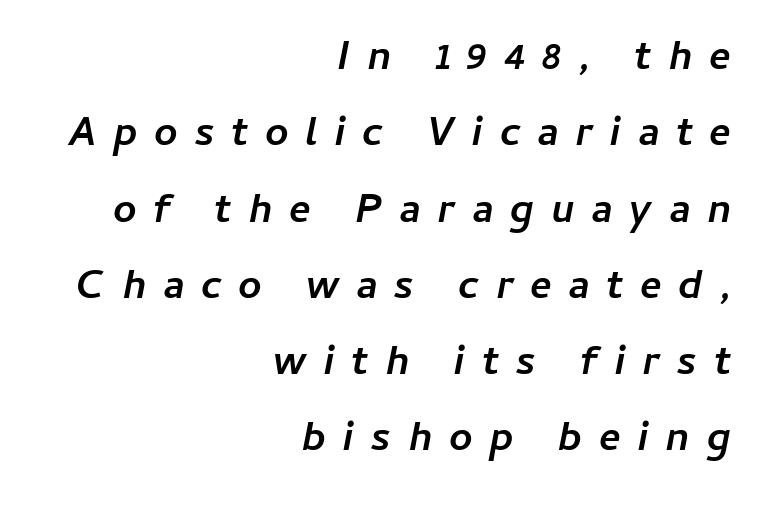
Beneath every word, the page is bare. The type is letterspaced generously, with wide tracking. The text block is weighted toward the right margin, trailing off unevenly leftward. Is the type slanted? Yes — the strokes lean at a clear angle. The rendering uses natural spacing where letterforms have individual widths.
